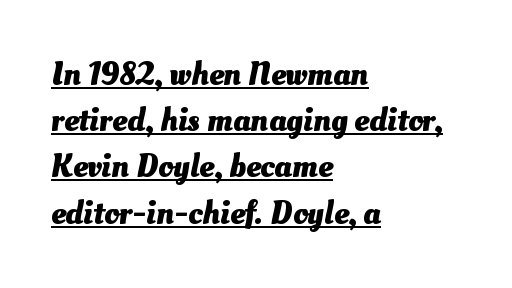
{"bold": "yes", "weight": "heavy", "width": "normal", "stroke_contrast": "medium", "x_height": "small", "monospaced": "no", "underline": "yes", "align": "left", "line_spacing": "normal", "line_spacing_ratio": 1.4, "letter_spacing": "normal", "letter_spacing_em": 0.0, "glyph_px": 33}
